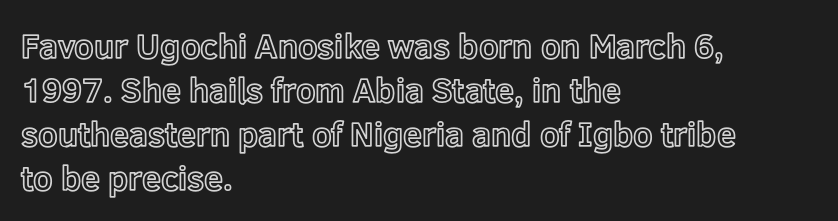
Q: Is the text italic (slanted)? A: No, it is upright.
Q: Is the text underlined? A: No.
Q: How is the paragraph aligned? A: Left-aligned.
Q: Is the spacing between letters normal or unusually wide? A: Normal.
Q: Is the spacing between lines tight, normal or loose? A: Normal.
Q: Width (condensed, normal, or wide)? A: Normal.
Q: x-height? A: Medium.
Q: Monospaced? A: No.
